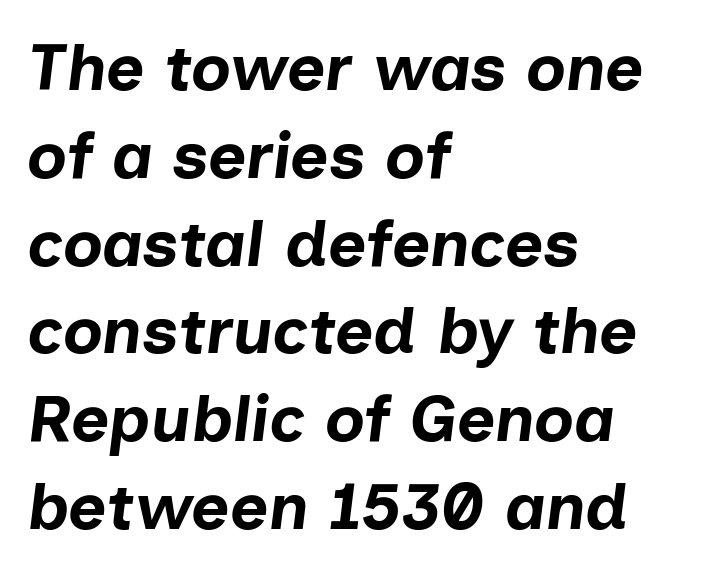
The image shows 66 px bold type, italic (leaning right); set left-aligned, normal line spacing (1.33x), normal letter spacing, not underlined; low stroke contrast and a medium x-height.
